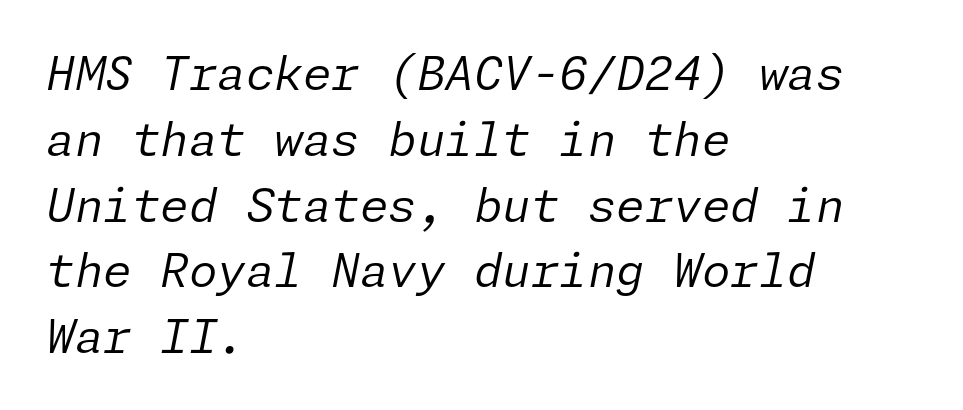
{"italic": "yes", "lean": "right", "slant_degrees": 11, "bold": "no", "weight": "regular", "width": "normal", "stroke_contrast": "low", "x_height": "medium", "underline": "no", "align": "left", "line_spacing": "normal", "line_spacing_ratio": 1.43, "letter_spacing": "normal", "letter_spacing_em": 0.0, "glyph_px": 46}
